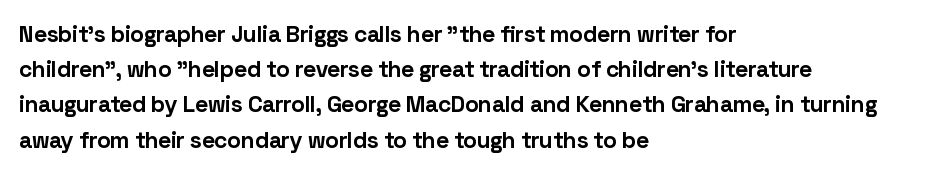
The image shows 23 px bold type, upright; set left-aligned, normal line spacing (1.53x), normal letter spacing, not underlined.
